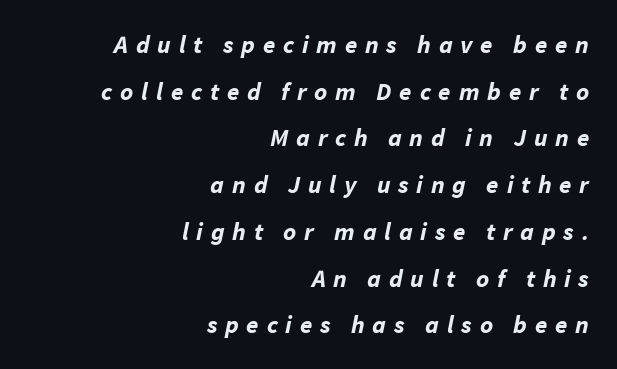
The image shows 25 px bold type, italic (leaning right); set right-aligned, line spacing 1.87x, unusually wide letter spacing (+0.31 em), not underlined.
